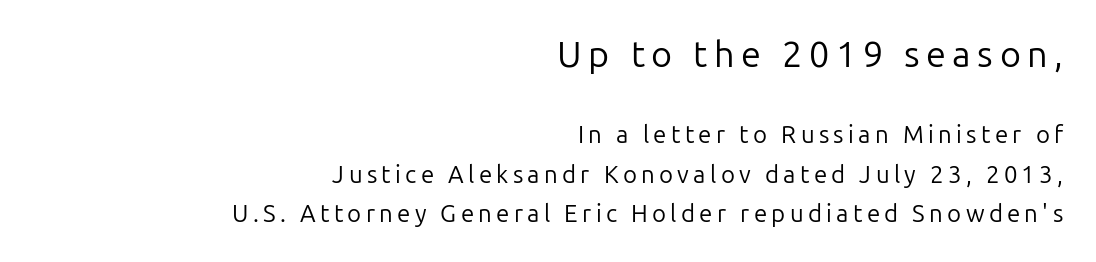
Q: Is the text bold? A: No.
Q: Is the text italic (slanted)? A: No, it is upright.
Q: Is the typeface a serif or a sans-serif typeface? A: Sans-serif.
Q: Is the text underlined? A: No.
Q: How is the paragraph aligned? A: Right-aligned.
Q: Is the spacing between lines tight, normal or loose? A: Normal.
Q: Which block of text is set in a larger size, the first (top) or the second (bottom)? A: The first (top) one.
Q: Width (condensed, normal, or wide)? A: Normal.
Q: Stroke contrast? A: Low.
Q: x-height? A: Medium.
Q: Monospaced? A: No.
